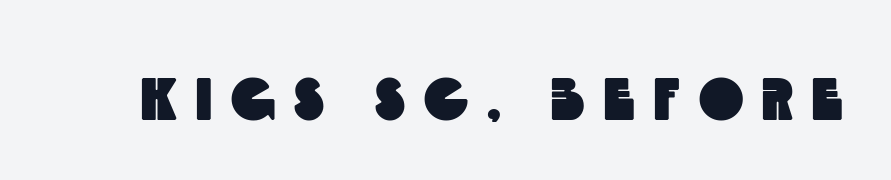
The image shows 60 px condensed sans-serif type; set unusually wide letter spacing (+0.32 em), not underlined; a large x-height.
